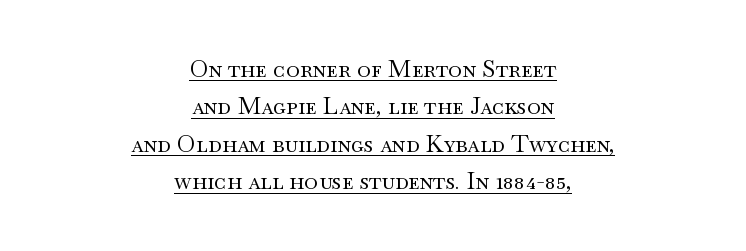
Posture: straight, roman, zero tilt. The typesetter has applied underlining to the passage shown. In terms of letterspacing, this is plain default setting. The typesetting does not lean heavy: it is not bold. Does the copy run flush right? No — it is centered line by line. Evenly set lines give the paragraph a standard silhouette.
